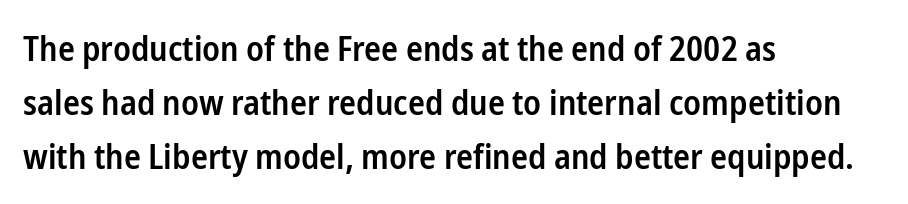
{"serif": "no", "italic": "no", "bold": "semi", "weight": "semibold", "width": "condensed", "stroke_contrast": "low", "x_height": "medium", "monospaced": "no", "underline": "no", "align": "left", "line_spacing": "normal", "line_spacing_ratio": 1.55, "letter_spacing": "normal", "letter_spacing_em": 0.0, "glyph_px": 35}
